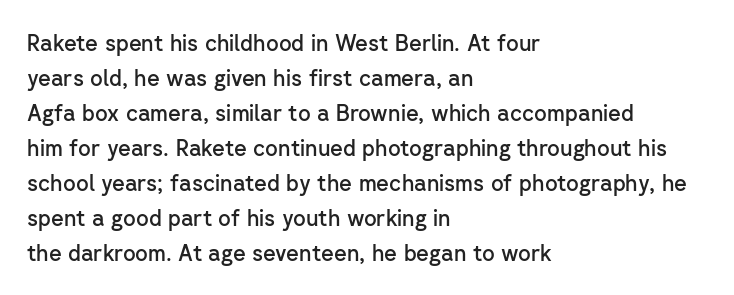
The image shows 22 px text type, upright; set left-aligned, normal line spacing (1.59x), normal letter spacing, not underlined.
